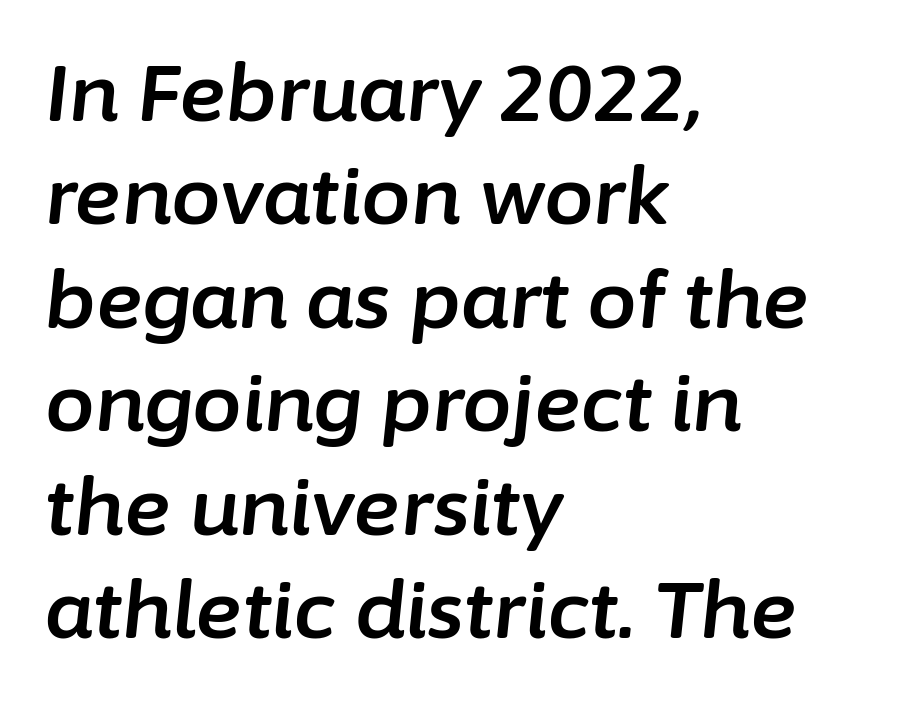
The image shows 79 px text type, italic (leaning right); set left-aligned, normal line spacing (1.31x), normal letter spacing, not underlined; low stroke contrast and a medium x-height.
